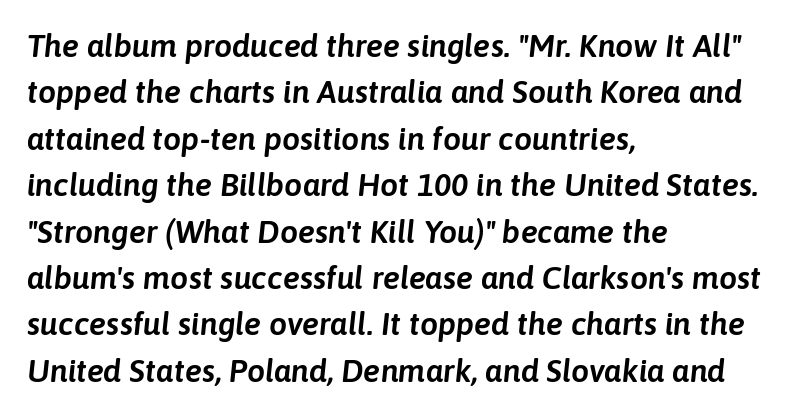
Q: Is the text italic (slanted)? A: Yes, it leans right by about 6 degrees.
Q: Is the text underlined? A: No.
Q: How is the paragraph aligned? A: Left-aligned.
Q: Is the spacing between letters normal or unusually wide? A: Normal.
Q: Is the spacing between lines tight, normal or loose? A: Normal.
Q: Width (condensed, normal, or wide)? A: Normal.
Q: Stroke contrast? A: Low.
Q: x-height? A: Medium.
Q: Monospaced? A: No.
